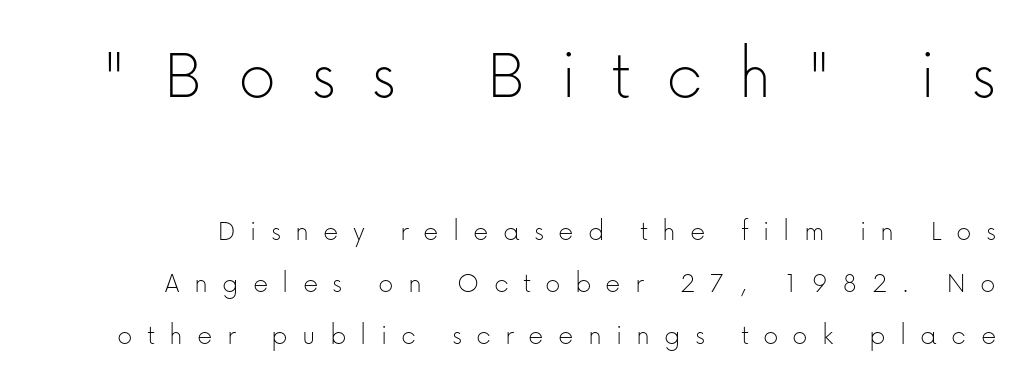
The image shows 74 px thin sans-serif type, upright; set line spacing 1.73x, unusually wide letter spacing (+0.47 em), not underlined; the first (top) block is 2.47x larger; low stroke contrast and a medium x-height.
